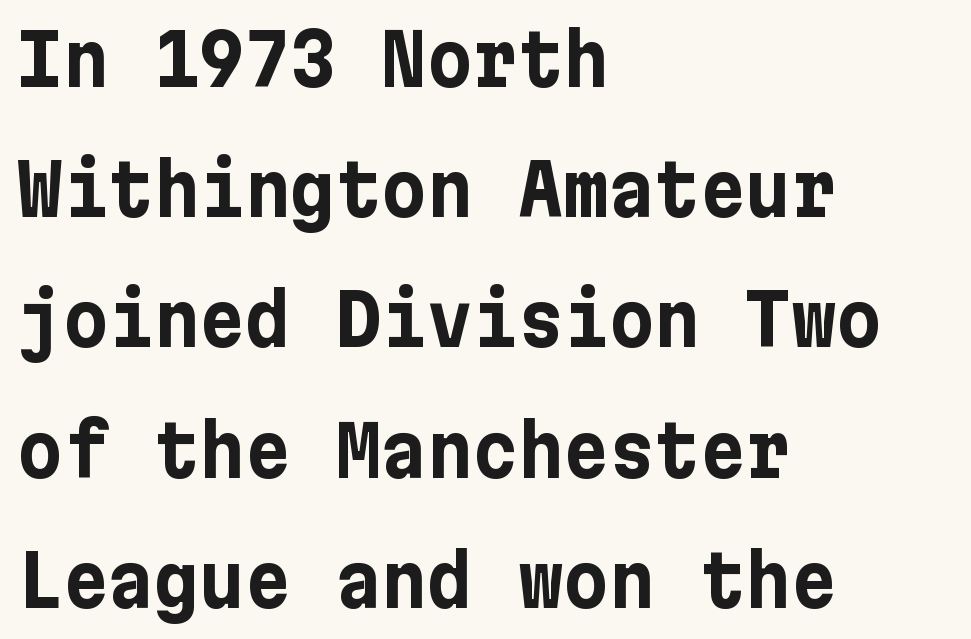
The specimen reads as upright at a glance. Look at the stroke-to-counter ratio: heavy, a bold. Which margin do the lines hug? The left one — the right edge is uneven. Anything drawn beneath the words? Only blank space. The line texture is even and compact thanks to regular tracking.
